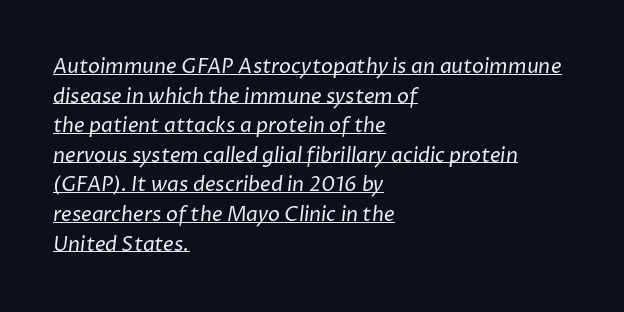
Each line of the rendering has a horizontal stroke beneath the glyphs. Think standard paragraph weight, or any step lighter than that. Short note: letters normally spaced. Left-aligned paragraph, ragged on the right.
